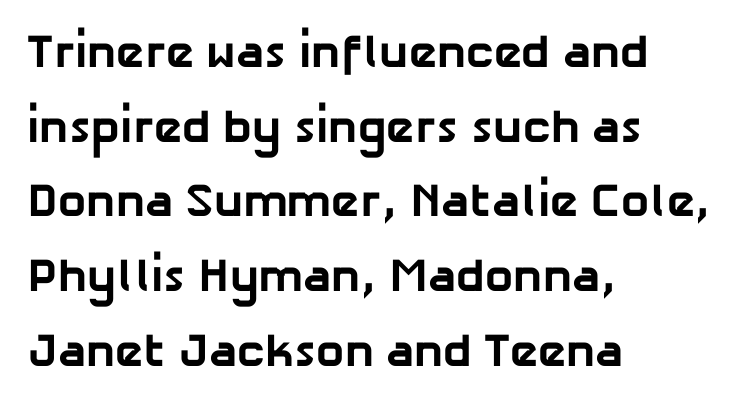
The image shows 47 px bold sans-serif type; set left-aligned, normal line spacing (1.59x), normal letter spacing, not underlined; low stroke contrast and a medium x-height.
